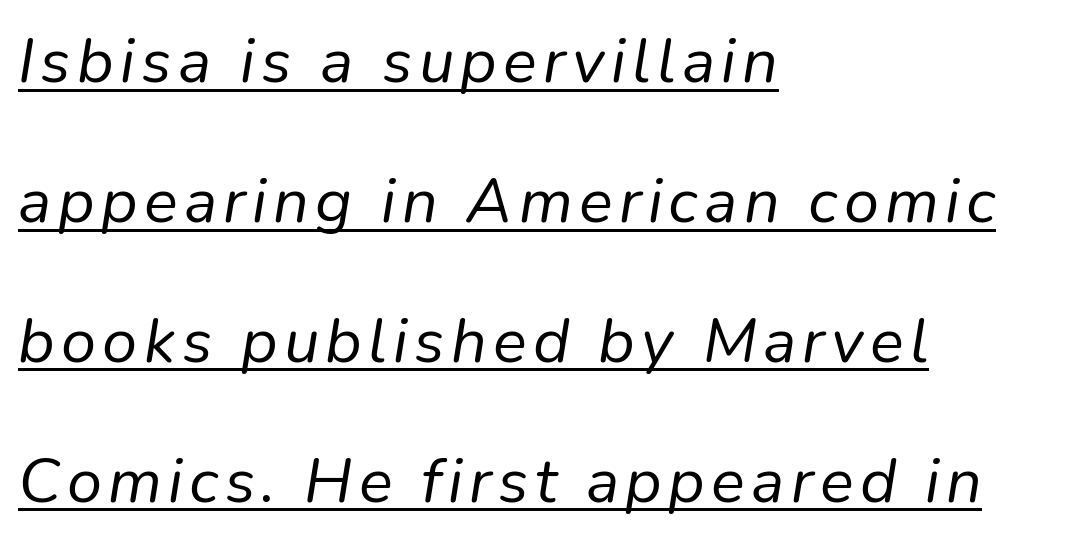
{"italic": "yes", "lean": "right", "slant_degrees": 9, "bold": "no", "weight": "regular", "width": "normal", "stroke_contrast": "low", "x_height": "medium", "monospaced": "no", "underline": "yes", "align": "left", "line_spacing": "loose", "line_spacing_ratio": 2.22, "glyph_px": 63}
